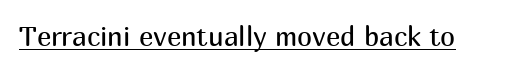
Q: Is the text bold? A: No.
Q: Is the text italic (slanted)? A: No, it is upright.
Q: Is the text underlined? A: Yes.
Q: Is the spacing between letters normal or unusually wide? A: Normal.
